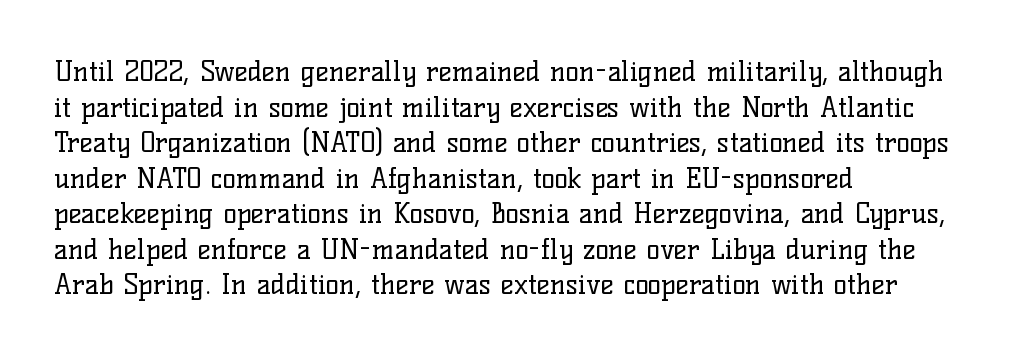
{"serif": "yes", "italic": "no", "bold": "no", "weight": "regular", "width": "normal", "stroke_contrast": "low", "x_height": "medium", "monospaced": "no", "underline": "no", "align": "left", "line_spacing": "normal", "line_spacing_ratio": 1.27, "letter_spacing": "normal", "letter_spacing_em": 0.0, "glyph_px": 28}
